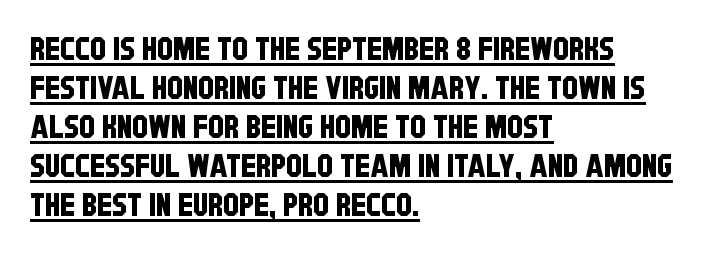
The image shows 32 px condensed sans-serif type; set left-aligned, line spacing 1.22x, normal letter spacing, underlined; low stroke contrast and a large x-height.
